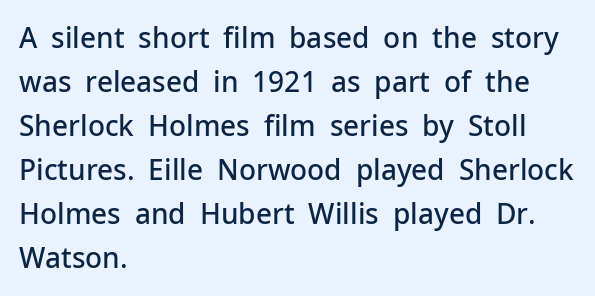
Q: Is the text bold? A: Semi-bold.
Q: Is the text italic (slanted)? A: No, it is upright.
Q: Is the typeface a serif or a sans-serif typeface? A: Sans-serif.
Q: Is the text underlined? A: No.
Q: How is the paragraph aligned? A: Left-aligned.
Q: Is the spacing between letters normal or unusually wide? A: Normal.
Q: Is the spacing between lines tight, normal or loose? A: Normal.
Q: Width (condensed, normal, or wide)? A: Normal.
Q: Stroke contrast? A: Low.
Q: x-height? A: Medium.
Q: Monospaced? A: No.
